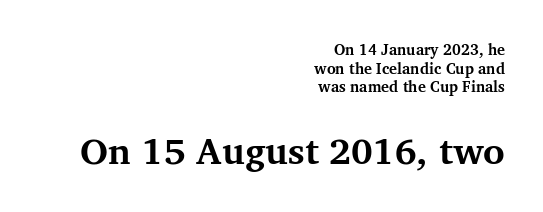
The image shows 37 px bold serif type, upright; set right-aligned, normal line spacing (1.25x), normal letter spacing, not underlined; the second (bottom) block is 2.47x larger; medium stroke contrast and a medium x-height.
